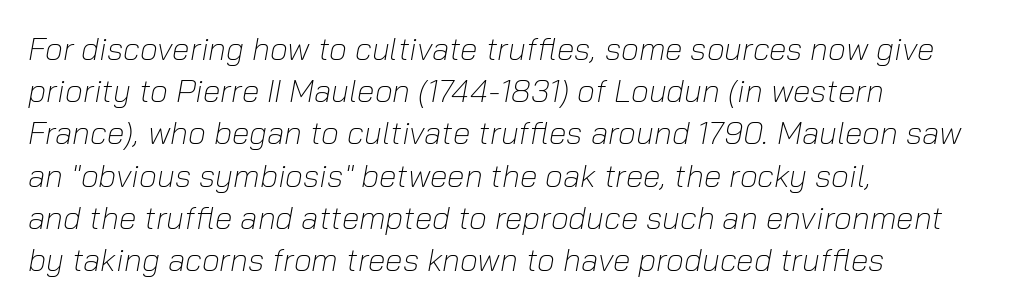
{"italic": "yes", "lean": "right", "slant_degrees": 10, "bold": "no", "weight": "light", "width": "normal", "stroke_contrast": "low", "x_height": "medium", "monospaced": "no", "underline": "no", "align": "left", "line_spacing": "normal", "line_spacing_ratio": 1.32, "letter_spacing": "normal", "letter_spacing_em": 0.0, "glyph_px": 32}
